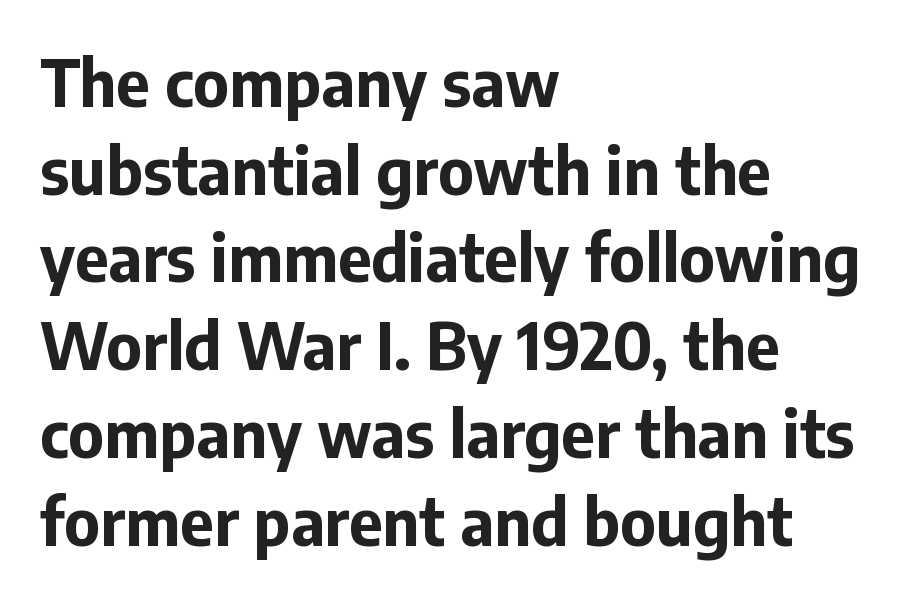
{"serif": "no", "italic": "no", "bold": "yes", "weight": "bold", "width": "normal", "stroke_contrast": "low", "x_height": "medium", "monospaced": "no", "underline": "no", "align": "left", "line_spacing": "normal", "line_spacing_ratio": 1.35, "letter_spacing": "normal", "letter_spacing_em": 0.0, "glyph_px": 65}
